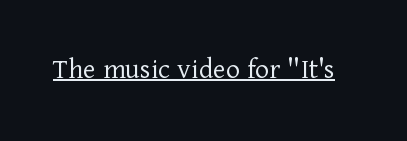
The sample's only ornament is a line tracing under the words. Each word holds together tightly as a unit, with standard inter-letter gaps. Weight class: somewhere from thin through regular. Every stem runs plumb, perpendicular to the baseline. This sample has the flowing, uneven cadence of proportional lettering.
